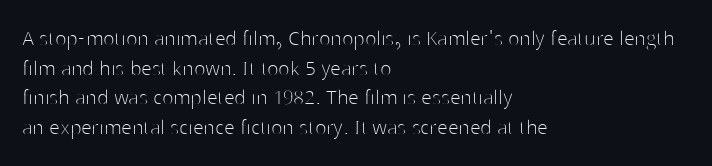
The image shows 24 px text type, upright; set left-aligned, line spacing 1.23x, normal letter spacing, not underlined.
